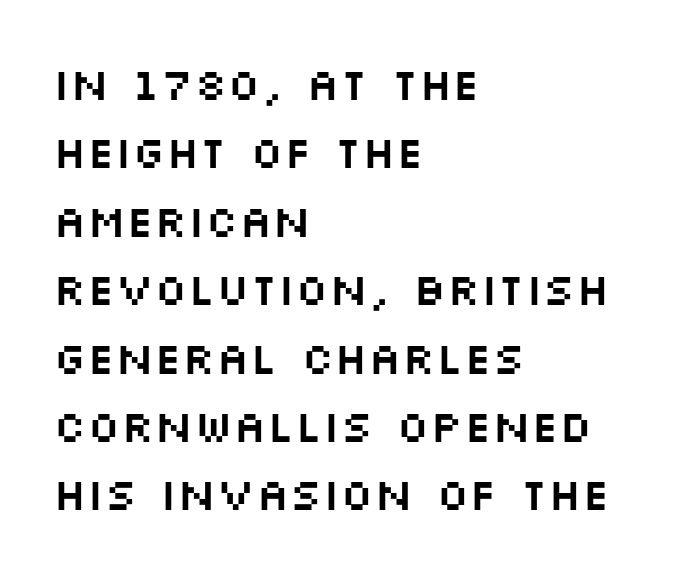
Q: Is the text italic (slanted)? A: No, it is upright.
Q: Is the typeface a serif or a sans-serif typeface? A: Sans-serif.
Q: Is the text underlined? A: No.
Q: How is the paragraph aligned? A: Left-aligned.
Q: Is the spacing between letters normal or unusually wide? A: Normal.
Q: Is the spacing between lines tight, normal or loose? A: Normal.
Q: Width (condensed, normal, or wide)? A: Wide.
Q: Stroke contrast? A: Medium.
Q: x-height? A: Large.
Q: Monospaced? A: No.
